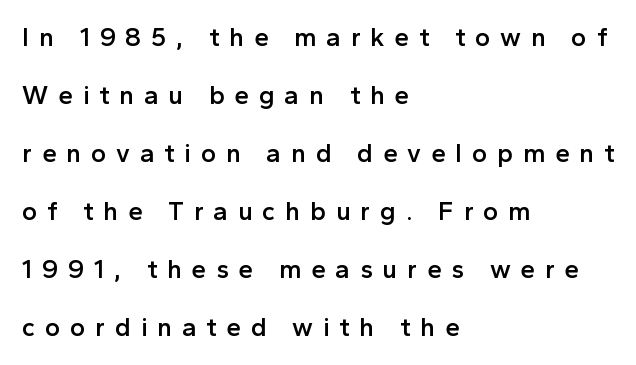
Q: Is the text bold? A: Semi-bold.
Q: Is the text italic (slanted)? A: No, it is upright.
Q: Is the text underlined? A: No.
Q: How is the paragraph aligned? A: Left-aligned.
Q: Is the spacing between letters normal or unusually wide? A: Unusually wide.
Q: Is the spacing between lines tight, normal or loose? A: Loose.
